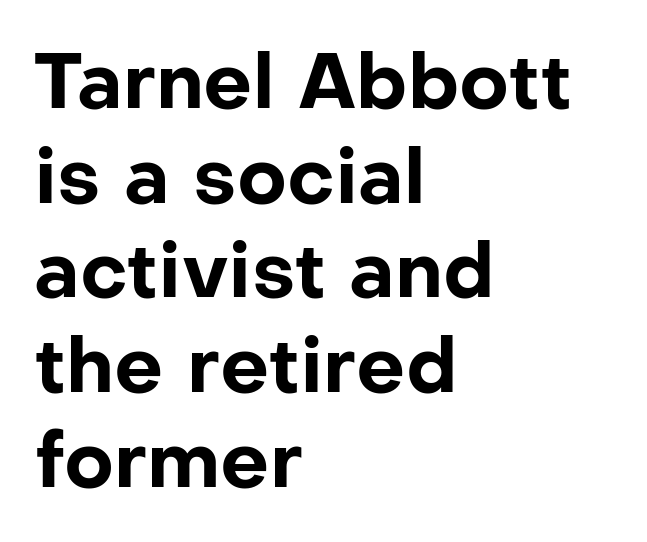
The glyphs in this specimen are sans serif. You could not count columns in this text — the font is proportionally spaced. The letters stand upright; this is a roman face. Compared with an ordinary text face, these strokes are far heavier — a full bold. Look at the tracking — it's just the regular setting, nothing added.
